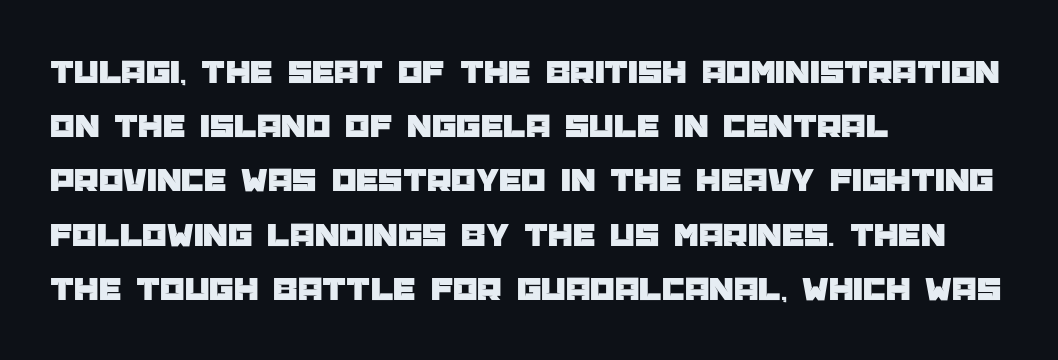
{"serif": "no", "italic": "no", "width": "normal", "stroke_contrast": "low", "x_height": "large", "monospaced": "no", "underline": "no", "align": "left", "line_spacing": "normal", "line_spacing_ratio": 1.55, "letter_spacing": "normal", "letter_spacing_em": 0.0, "glyph_px": 35}
